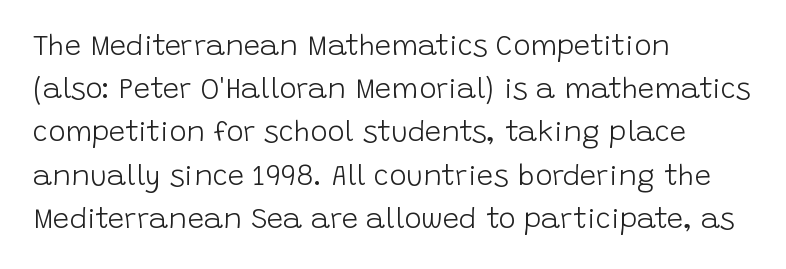
Q: Is the text bold? A: No.
Q: Is the text italic (slanted)? A: No, it is upright.
Q: Is the typeface a serif or a sans-serif typeface? A: Sans-serif.
Q: Is the text underlined? A: No.
Q: How is the paragraph aligned? A: Left-aligned.
Q: Is the spacing between letters normal or unusually wide? A: Normal.
Q: Is the spacing between lines tight, normal or loose? A: Normal.
Q: Width (condensed, normal, or wide)? A: Normal.
Q: Stroke contrast? A: Low.
Q: x-height? A: Large.
Q: Monospaced? A: No.
